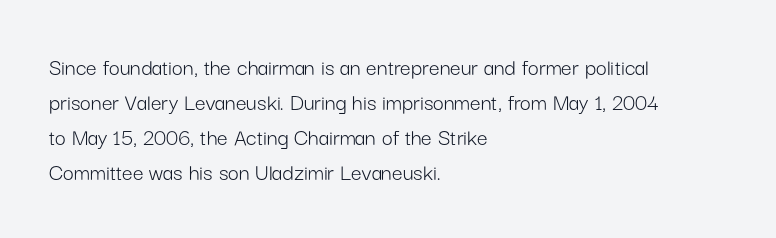
The image shows 24 px text type, upright; set left-aligned, normal line spacing (1.46x), normal letter spacing, not underlined.
